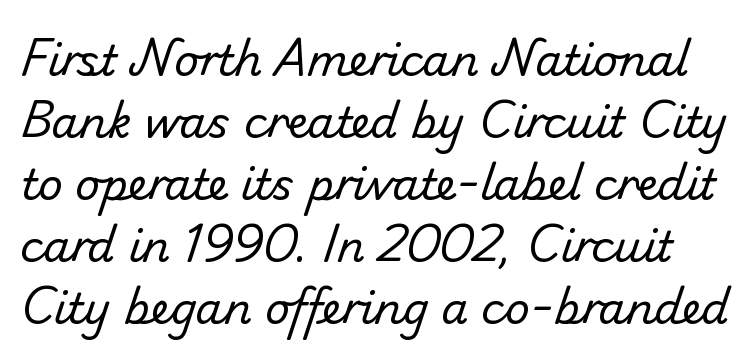
Q: Is the text bold? A: No.
Q: Is the typeface a serif or a sans-serif typeface? A: Sans-serif.
Q: Is the text underlined? A: No.
Q: Is the spacing between letters normal or unusually wide? A: Normal.
Q: Is the spacing between lines tight, normal or loose? A: Normal.
Q: Width (condensed, normal, or wide)? A: Normal.
Q: Stroke contrast? A: Low.
Q: x-height? A: Small.
Q: Monospaced? A: No.
